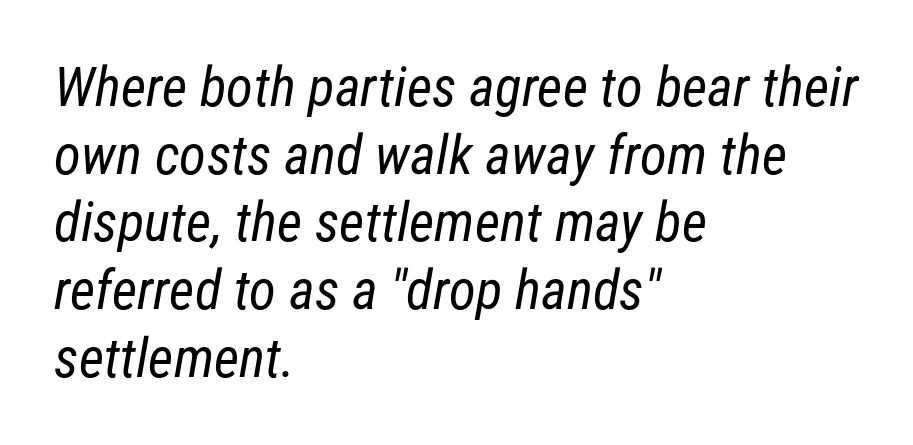
Q: Is the text bold? A: No.
Q: Is the typeface a serif or a sans-serif typeface? A: Sans-serif.
Q: Is the text underlined? A: No.
Q: How is the paragraph aligned? A: Left-aligned.
Q: Is the spacing between letters normal or unusually wide? A: Normal.
Q: Width (condensed, normal, or wide)? A: Condensed.
Q: Stroke contrast? A: Low.
Q: x-height? A: Medium.
Q: Monospaced? A: No.
